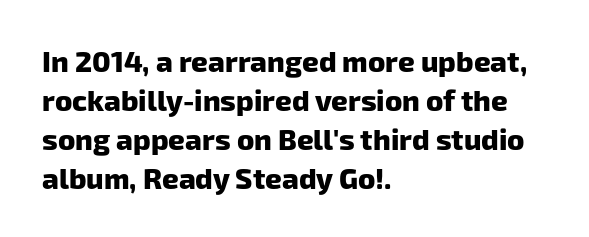
The image shows 29 px heavy sans-serif type; set left-aligned, normal line spacing (1.34x), normal letter spacing, not underlined; low stroke contrast and a medium x-height.
